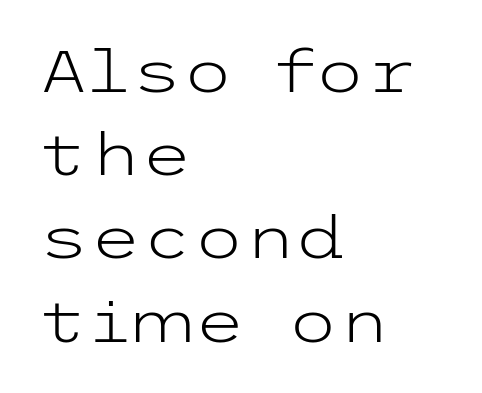
The image shows 59 px light, wide sans-serif type, upright; set left-aligned, normal line spacing (1.41x), normal letter spacing, not underlined; low stroke contrast and a medium x-height.
